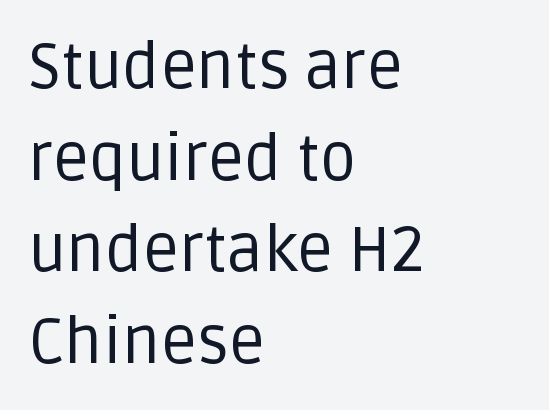
The image shows 64 px regular-weight sans-serif type, upright; set left-aligned, normal line spacing (1.43x), normal letter spacing, not underlined; low stroke contrast and a large x-height.
